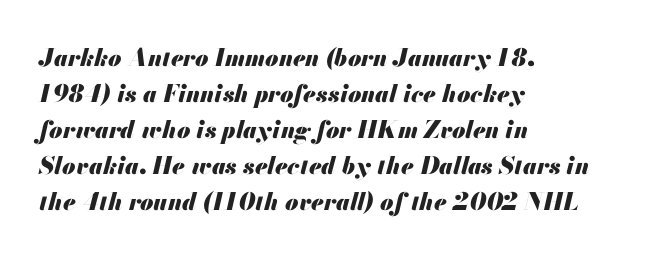
{"italic": "yes", "lean": "right", "slant_degrees": 13, "bold": "yes", "underline": "no", "align": "left", "line_spacing": "normal", "line_spacing_ratio": 1.5, "letter_spacing": "normal", "letter_spacing_em": 0.0, "glyph_px": 24}
